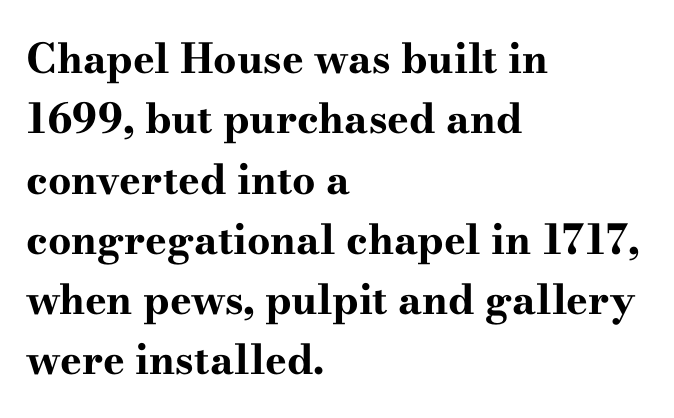
Regarding leading, the lines here are spaced in the standard way. A roman cut, with each character standing at attention. As a designer I'd log this as weight 700, bold. Each word holds together tightly as a unit, with standard inter-letter gaps. The compositor pushed each line to the left boundary.
